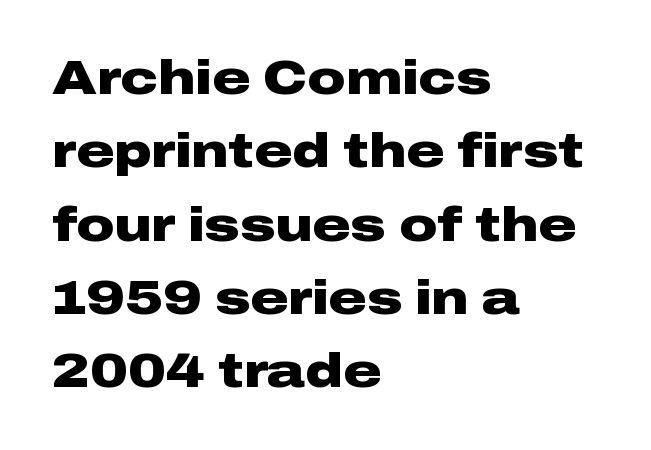
Q: Is the text bold? A: Yes.
Q: Is the text italic (slanted)? A: No, it is upright.
Q: Is the typeface a serif or a sans-serif typeface? A: Sans-serif.
Q: Is the text underlined? A: No.
Q: How is the paragraph aligned? A: Left-aligned.
Q: Is the spacing between letters normal or unusually wide? A: Normal.
Q: Is the spacing between lines tight, normal or loose? A: Normal.
Q: Width (condensed, normal, or wide)? A: Wide.
Q: Stroke contrast? A: Low.
Q: x-height? A: Medium.
Q: Monospaced? A: No.
